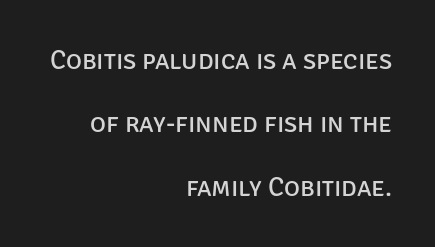
{"italic": "no", "bold": "no", "underline": "no", "align": "right", "line_spacing": "loose", "line_spacing_ratio": 2.35, "letter_spacing": "normal", "letter_spacing_em": 0.0, "glyph_px": 27}
